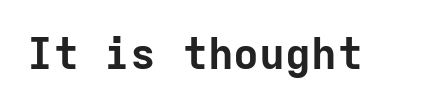
Only glyphs here, with clear space below each row. Is the letter spacing exaggerated? No — it looks like the ordinary default. Monospaced: the letters line up in strict vertical columns. These lines are composed in type without serifs. Italic? Not at all — the glyphs are vertical.
